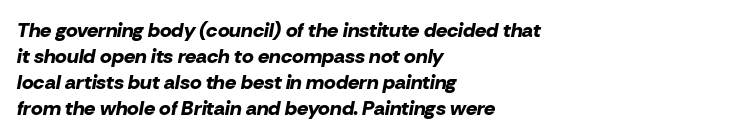
The font is running at its bold setting. The passage shown leans; its letterforms are oblique. Underline: absent. You could call the tracking neutral — neither tight nor loose. If you drew a ruler down the left edge, every line would touch it. Does the leading feel generous? No, just average.
